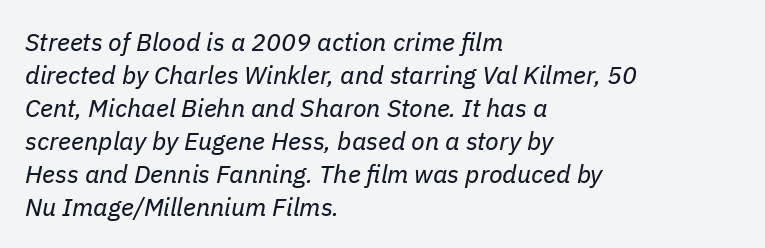
{"italic": "yes", "lean": "right", "slant_degrees": 11, "bold": "no", "underline": "no", "align": "left", "line_spacing": "normal", "line_spacing_ratio": 1.32, "letter_spacing": "normal", "letter_spacing_em": 0.0, "glyph_px": 25}
